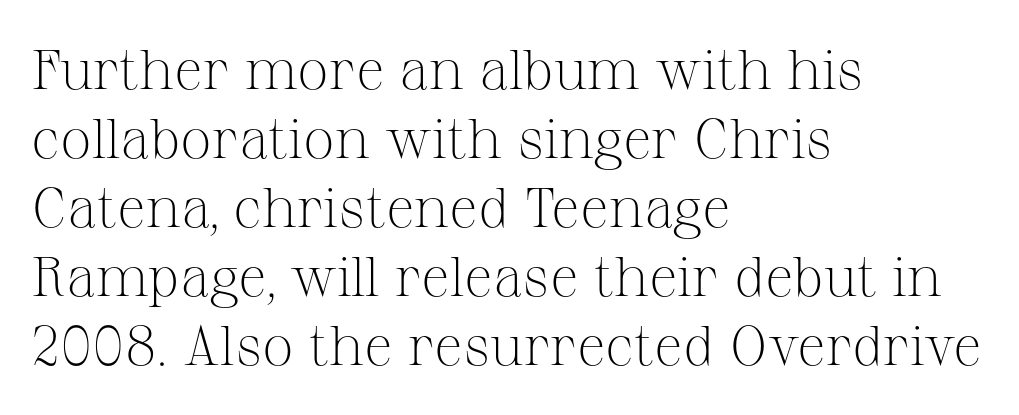
Q: Is the text bold? A: No.
Q: Is the text italic (slanted)? A: No, it is upright.
Q: Is the typeface a serif or a sans-serif typeface? A: Serif.
Q: Is the text underlined? A: No.
Q: How is the paragraph aligned? A: Left-aligned.
Q: Is the spacing between letters normal or unusually wide? A: Normal.
Q: Width (condensed, normal, or wide)? A: Normal.
Q: Stroke contrast? A: Medium.
Q: x-height? A: Medium.
Q: Monospaced? A: No.
